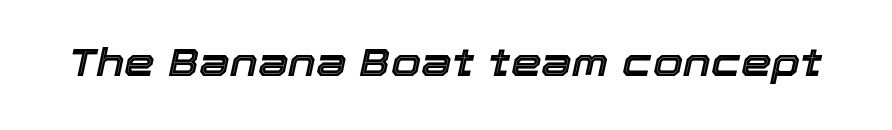
{"italic": "yes", "lean": "right", "slant_degrees": 12, "width": "normal", "x_height": "medium", "monospaced": "no", "underline": "no", "letter_spacing": "normal", "letter_spacing_em": 0.0, "glyph_px": 39}
